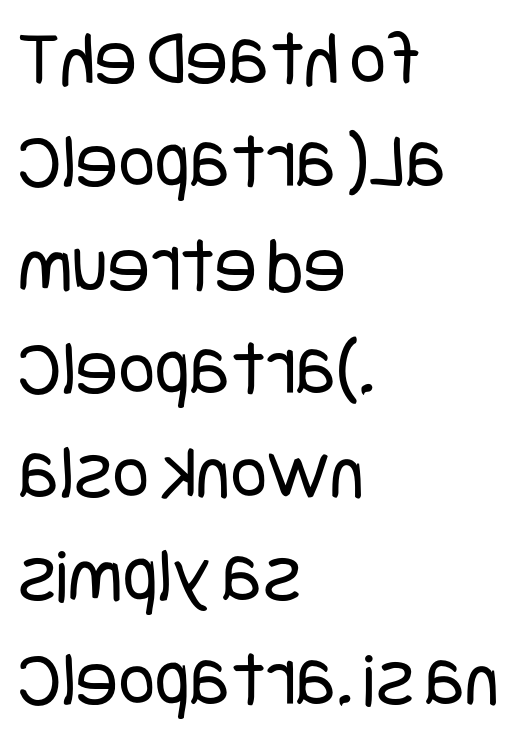
The characters display no serif detailing; their extremities are plain. The weight tops out at a normal text grade. The block of text has a typical density, with ordinary space between rows. The zone under the glyphs is completely vacant. This sample is left-justified, so line endings fall wherever the words run out.
